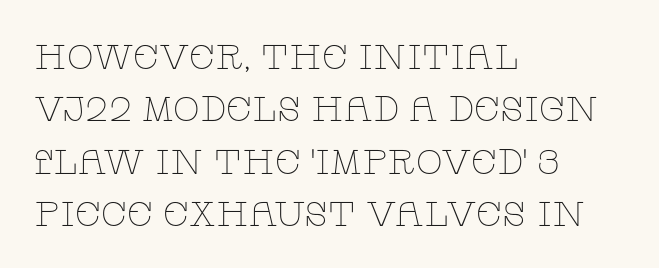
Q: Is the text bold? A: No.
Q: Is the text italic (slanted)? A: No, it is upright.
Q: Is the typeface a serif or a sans-serif typeface? A: Serif.
Q: Is the text underlined? A: No.
Q: How is the paragraph aligned? A: Left-aligned.
Q: Is the spacing between letters normal or unusually wide? A: Normal.
Q: Is the spacing between lines tight, normal or loose? A: Normal.
Q: Width (condensed, normal, or wide)? A: Wide.
Q: Stroke contrast? A: Low.
Q: x-height? A: Large.
Q: Monospaced? A: No.
